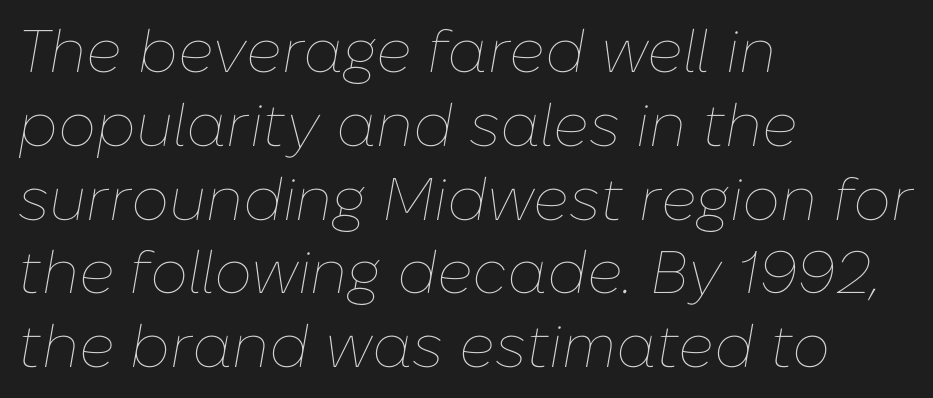
The area under the type is left untouched. Compared with a typical body face, this is equally light or lighter still. Looks like regular typesetting: each glyph gets only the width it needs. The letterforms sit shoulder to shoulder at normal distance. Slanted lettering throughout. Compared with a centered layout, this one pins lines to the left instead.
